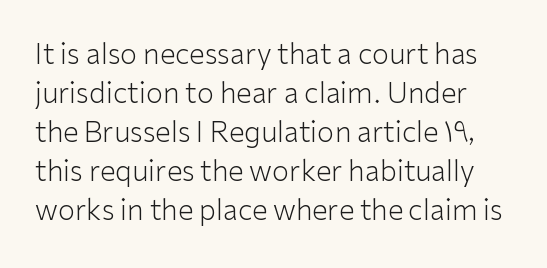
No word sits above an underline. The lines sit at an ordinary, default distance from one another. This is the regular roman posture of the typeface. Each stroke keeps to a modest, everyday thickness or less.
